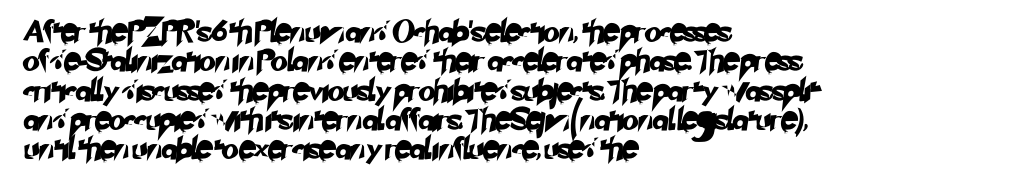
The type is set solid horizontally, with unmodified tracking. The lines in this sample share a left origin and differ only in where they stop. Baseline-to-baseline distance is the conventional proportion of letter height. Type without underlining.
